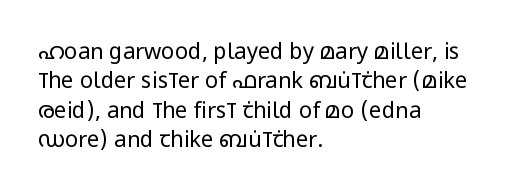
Q: Is the text bold? A: No.
Q: Is the text italic (slanted)? A: No, it is upright.
Q: Is the text underlined? A: No.
Q: How is the paragraph aligned? A: Left-aligned.
Q: Is the spacing between letters normal or unusually wide? A: Normal.
Q: Is the spacing between lines tight, normal or loose? A: Normal.
